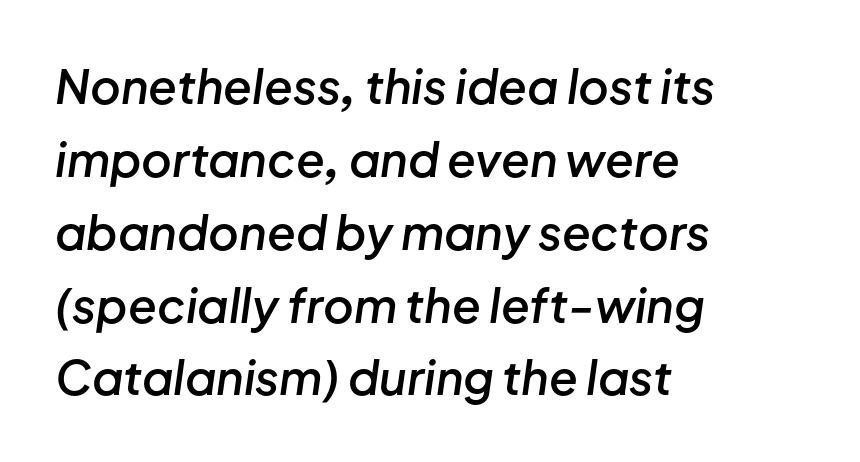
{"italic": "yes", "lean": "right", "slant_degrees": 8, "bold": "semi", "weight": "semibold", "width": "normal", "stroke_contrast": "low", "x_height": "medium", "monospaced": "no", "underline": "no", "align": "left", "line_spacing": "normal", "line_spacing_ratio": 1.55, "letter_spacing": "normal", "letter_spacing_em": 0.0, "glyph_px": 47}
